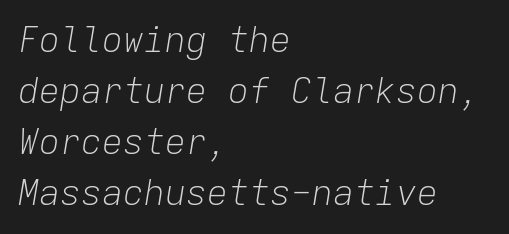
Is this a fixed-width face? Yes — each glyph sits in an identical cell. The ragged edge is on the right, which tells us the setting is flush left. Just letters on the line, the space beneath them empty. Interline gaps are of average width in this sample. The text carries the slant typical of an italic or oblique font.
